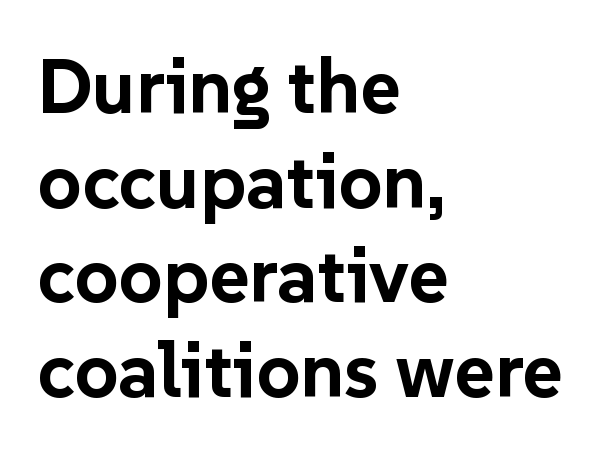
Q: Is the text bold? A: Yes.
Q: Is the text italic (slanted)? A: No, it is upright.
Q: Is the typeface a serif or a sans-serif typeface? A: Sans-serif.
Q: Is the text underlined? A: No.
Q: How is the paragraph aligned? A: Left-aligned.
Q: Is the spacing between letters normal or unusually wide? A: Normal.
Q: Width (condensed, normal, or wide)? A: Normal.
Q: Stroke contrast? A: Low.
Q: x-height? A: Medium.
Q: Monospaced? A: No.
